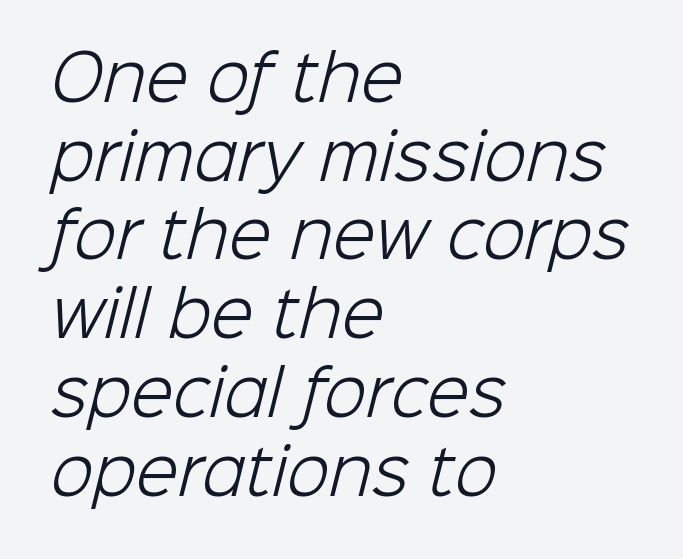
The image shows 62 px light sans-serif type; set left-aligned, normal line spacing (1.27x), normal letter spacing, not underlined; low stroke contrast and a medium x-height.
